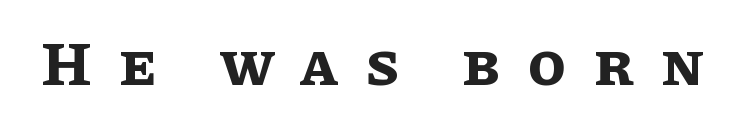
Characters follow at a spacing far wider than the type designer built in. Upright lettering throughout. Here the designer chose a conventional face with non-uniform glyph widths. Notice how thick the strokes are: this is what a full bold looks like. The area under the type is left untouched.
